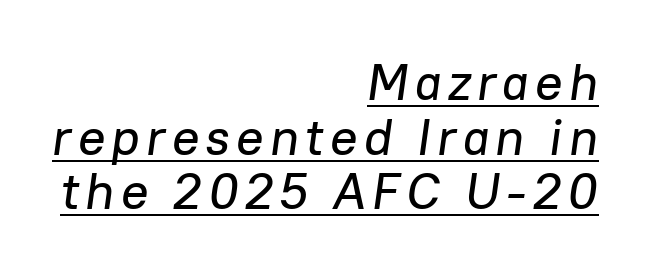
{"italic": "yes", "lean": "right", "slant_degrees": 8, "width": "normal", "stroke_contrast": "low", "x_height": "medium", "monospaced": "no", "underline": "yes", "align": "right", "line_spacing": "tight", "line_spacing_ratio": 1.07, "glyph_px": 51}
